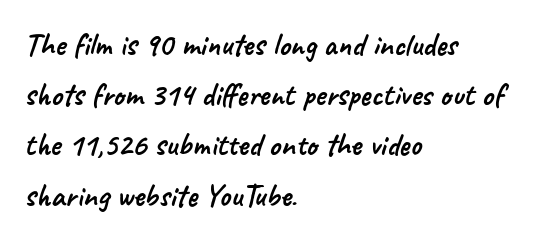
The image shows 32 px sans-serif type; set left-aligned, normal line spacing (1.57x), normal letter spacing, not underlined; low stroke contrast and a small x-height.
